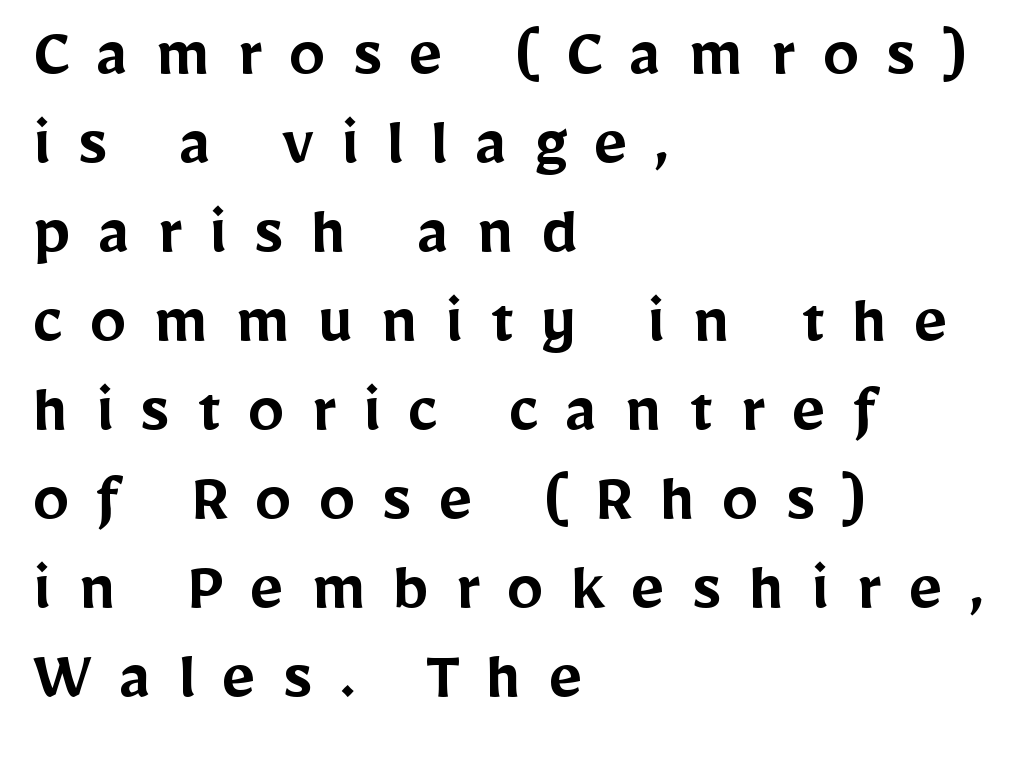
Firm but not heavy-handed strokes: this text is semibold. Varying glyph widths throughout — classic text-font behaviour. Nothing sits at the stroke ends, so this counts as sans-serif. The font's upright variant was chosen for this text. The zone under the glyphs is completely vacant.
